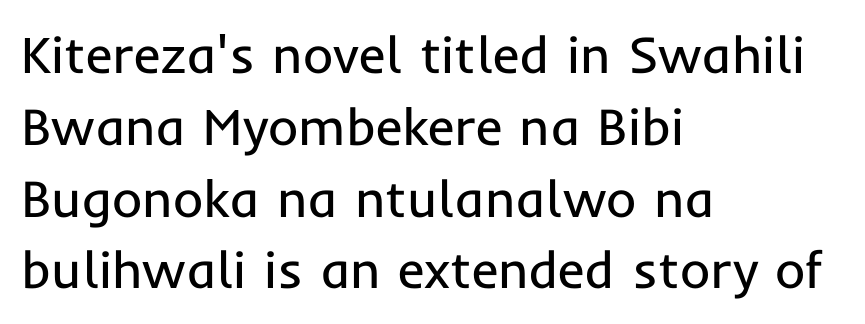
Q: Is the text bold? A: No.
Q: Is the text italic (slanted)? A: No, it is upright.
Q: Is the typeface a serif or a sans-serif typeface? A: Sans-serif.
Q: Is the text underlined? A: No.
Q: How is the paragraph aligned? A: Left-aligned.
Q: Is the spacing between letters normal or unusually wide? A: Normal.
Q: Is the spacing between lines tight, normal or loose? A: Normal.
Q: Width (condensed, normal, or wide)? A: Normal.
Q: Stroke contrast? A: Low.
Q: x-height? A: Medium.
Q: Monospaced? A: No.
